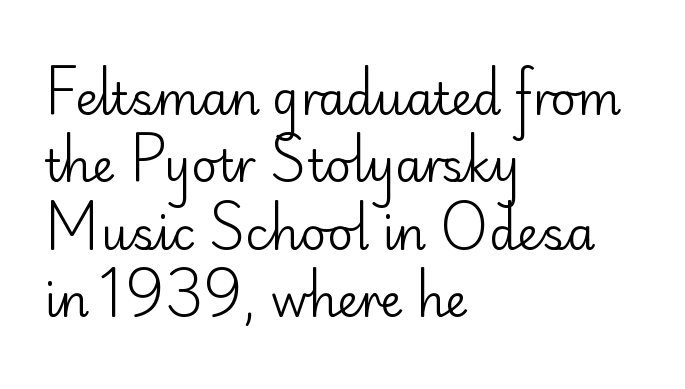
The compositor pushed each line to the left boundary. A roman cut, with each character standing at attention. Summary of weight: not heavy and not bold. These lines sit exactly where default settings would place them. The typeface chosen for these lines omits serifs. Varying glyph widths throughout — classic text-font behaviour.
